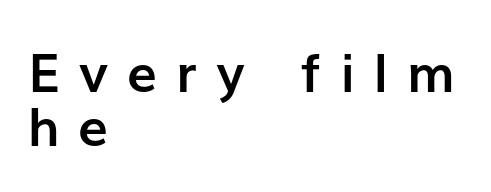
Q: Is the text bold? A: Yes.
Q: Is the text italic (slanted)? A: No, it is upright.
Q: Is the typeface a serif or a sans-serif typeface? A: Sans-serif.
Q: Is the text underlined? A: No.
Q: How is the paragraph aligned? A: Left-aligned.
Q: Is the spacing between letters normal or unusually wide? A: Unusually wide.
Q: Is the spacing between lines tight, normal or loose? A: Tight.
Q: Width (condensed, normal, or wide)? A: Normal.
Q: Stroke contrast? A: Low.
Q: x-height? A: Medium.
Q: Monospaced? A: No.
